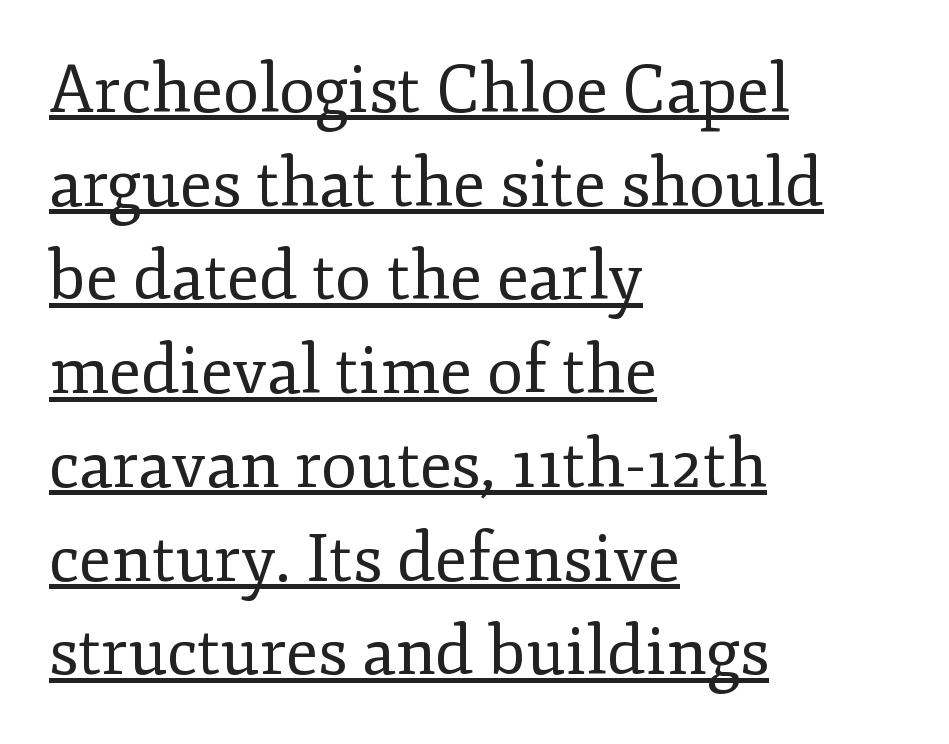
The image shows 66 px regular-weight serif type, upright; set left-aligned, normal line spacing (1.42x), normal letter spacing, underlined; low stroke contrast and a small x-height.
